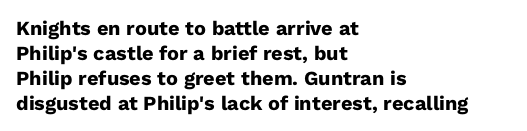
The baseline area is clear. Ordinary non-slanted type is in use. Look at the tracking — it's just the regular setting, nothing added. These lines carry a lot of weight — the face is fully bold.
